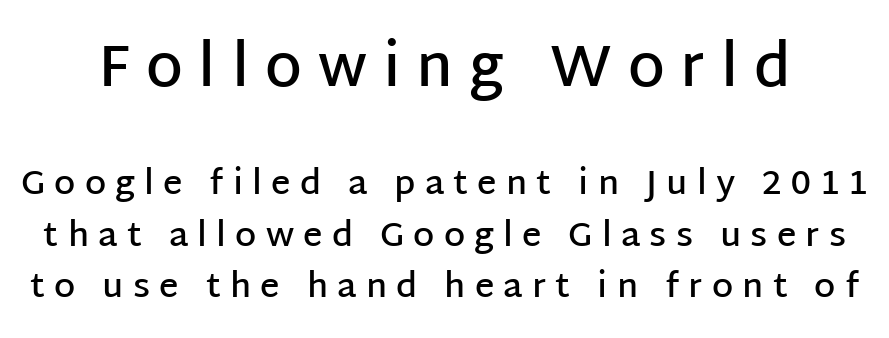
Q: Is the text bold? A: Semi-bold.
Q: Is the text italic (slanted)? A: No, it is upright.
Q: Is the typeface a serif or a sans-serif typeface? A: Sans-serif.
Q: Is the text underlined? A: No.
Q: Is the spacing between letters normal or unusually wide? A: Unusually wide.
Q: Is the spacing between lines tight, normal or loose? A: Normal.
Q: Which block of text is set in a larger size, the first (top) or the second (bottom)? A: The first (top) one.
Q: Width (condensed, normal, or wide)? A: Normal.
Q: Stroke contrast? A: Low.
Q: x-height? A: Large.
Q: Monospaced? A: No.
